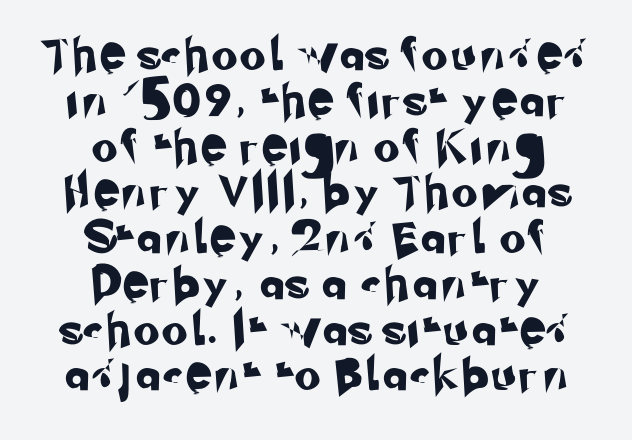
{"serif": "no", "width": "normal", "stroke_contrast": "low", "x_height": "small", "monospaced": "no", "underline": "no", "align": "center", "line_spacing": "normal", "line_spacing_ratio": 1.43, "letter_spacing": "wide", "letter_spacing_em": 0.23, "glyph_px": 32}
